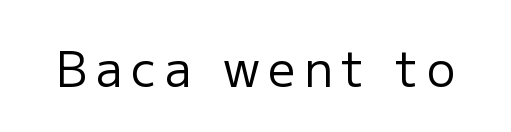
Q: Is the text bold? A: No.
Q: Is the text italic (slanted)? A: No, it is upright.
Q: Is the typeface a serif or a sans-serif typeface? A: Sans-serif.
Q: Is the text underlined? A: No.
Q: Width (condensed, normal, or wide)? A: Normal.
Q: Stroke contrast? A: Low.
Q: x-height? A: Medium.
Q: Monospaced? A: No.
